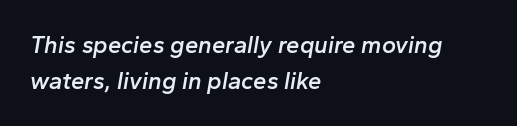
Here the glyphs are tracked normally, forming tight word shapes. Does the lettering tilt? It does — this is italic. The leading is moderate, giving the passage an even texture. A semibold gives these letters moderate extra thickness, short of bold.
